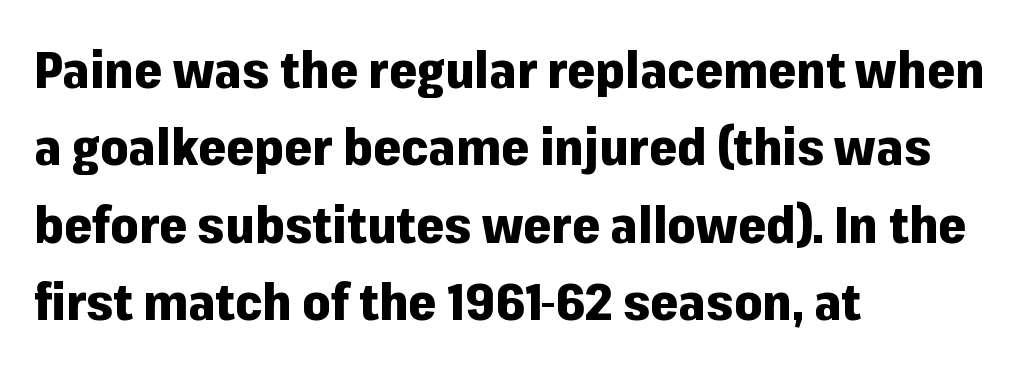
{"serif": "no", "italic": "no", "bold": "yes", "weight": "heavy", "width": "normal", "stroke_contrast": "low", "x_height": "medium", "monospaced": "no", "underline": "no", "align": "left", "line_spacing": "normal", "line_spacing_ratio": 1.55, "letter_spacing": "normal", "letter_spacing_em": 0.0, "glyph_px": 50}
